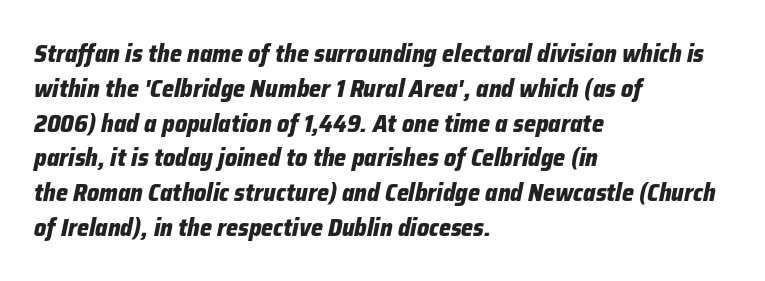
The image shows 24 px bold type, italic (leaning right); set left-aligned, normal line spacing (1.45x), normal letter spacing, not underlined.
